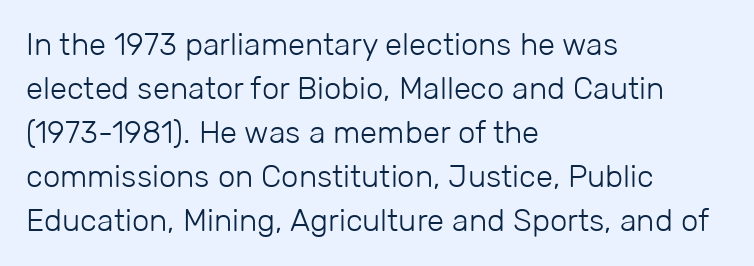
{"serif": "no", "italic": "no", "bold": "no", "weight": "light", "width": "normal", "stroke_contrast": "low", "x_height": "medium", "monospaced": "no", "underline": "no", "align": "left", "line_spacing": "normal", "line_spacing_ratio": 1.42, "letter_spacing": "normal", "letter_spacing_em": 0.0, "glyph_px": 31}
